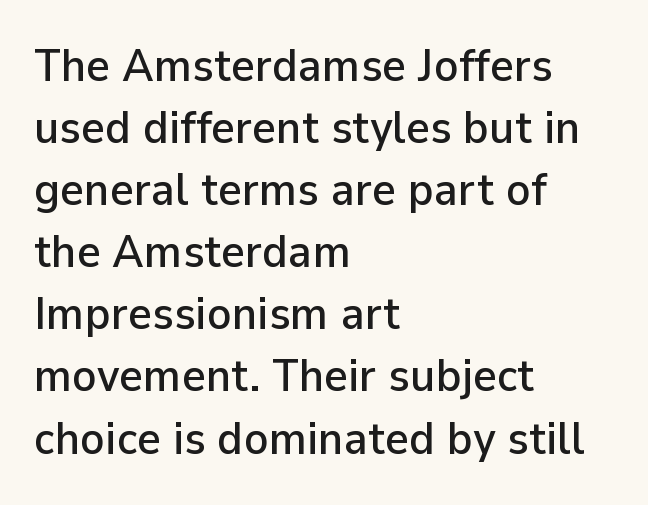
The image shows 46 px sans-serif type, upright; set left-aligned, normal line spacing (1.35x), normal letter spacing, not underlined; low stroke contrast and a medium x-height.
